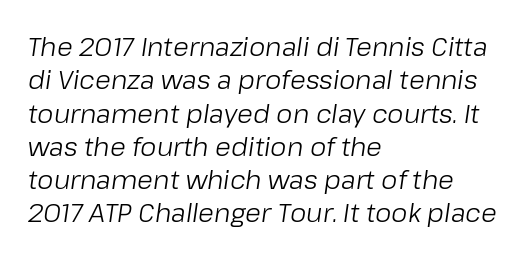
The image shows 26 px text type, italic (leaning right); set left-aligned, normal line spacing (1.28x), normal letter spacing, not underlined.
